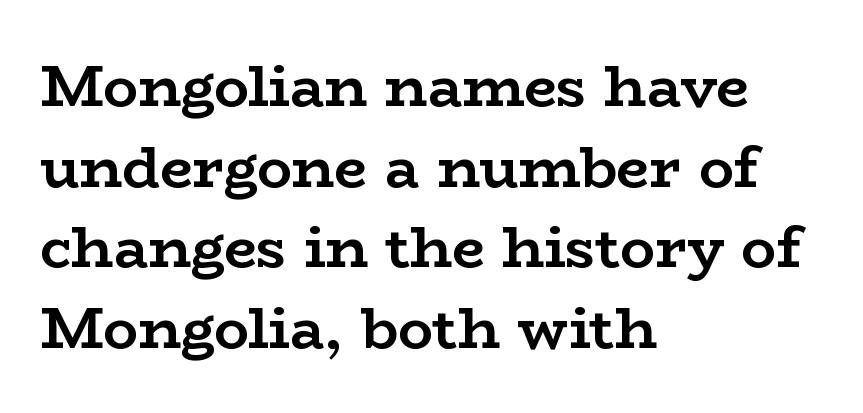
A student would call this left alignment; a typographer would say flush left, rag right. Bare-footed words on every line. This sample uses a serif face. The passage shown is emphatically bold.
